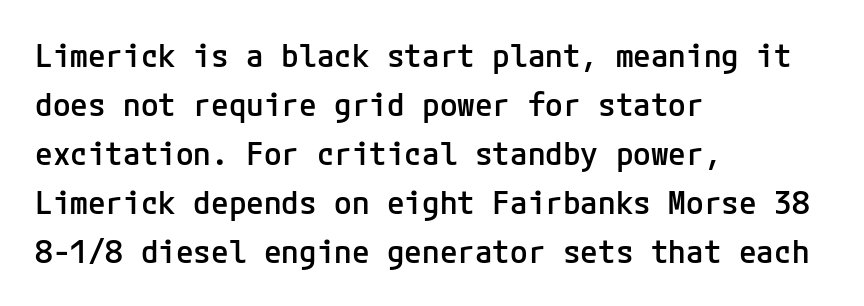
Q: Is the text bold? A: Semi-bold.
Q: Is the text italic (slanted)? A: No, it is upright.
Q: Is the typeface a serif or a sans-serif typeface? A: Sans-serif.
Q: Is the text underlined? A: No.
Q: How is the paragraph aligned? A: Left-aligned.
Q: Is the spacing between letters normal or unusually wide? A: Normal.
Q: Is the spacing between lines tight, normal or loose? A: Normal.
Q: Width (condensed, normal, or wide)? A: Normal.
Q: Stroke contrast? A: Low.
Q: x-height? A: Medium.
